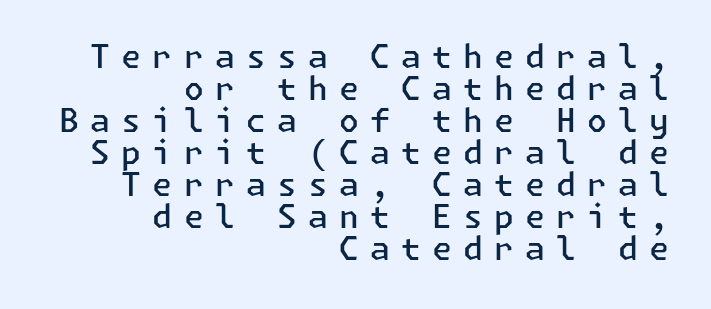
The image shows 32 px semibold sans-serif type, upright; set right-aligned, tight line spacing (1.0x), unusually wide letter spacing (+0.35 em), not underlined; low stroke contrast and a medium x-height.
